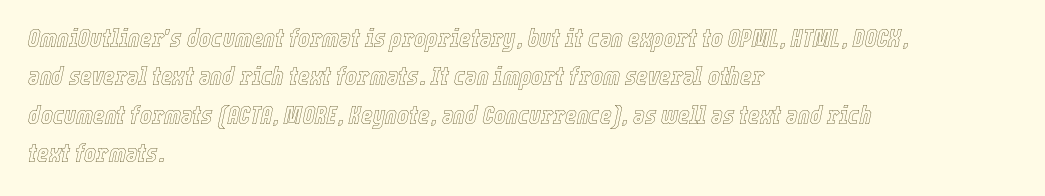
Q: Is the text italic (slanted)? A: Yes, it leans right by about 12 degrees.
Q: Is the text underlined? A: No.
Q: How is the paragraph aligned? A: Left-aligned.
Q: Is the spacing between letters normal or unusually wide? A: Normal.
Q: Is the spacing between lines tight, normal or loose? A: Normal.
